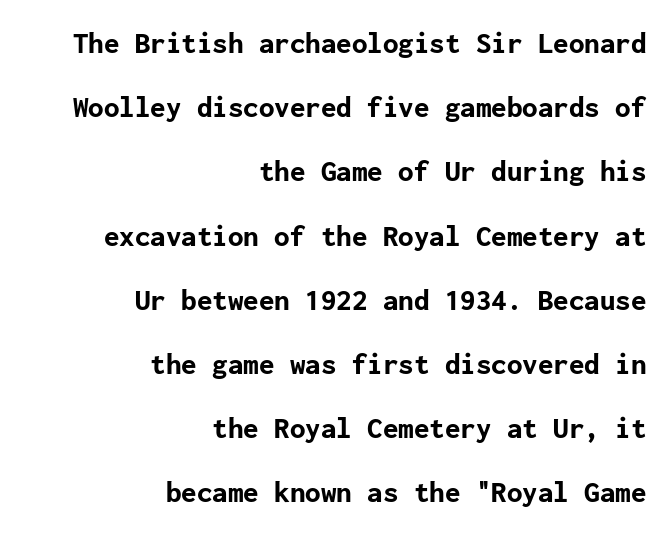
The image shows 31 px bold sans-serif type, upright; set right-aligned, loose line spacing (2.07x), normal letter spacing, not underlined; low stroke contrast and a medium x-height.
